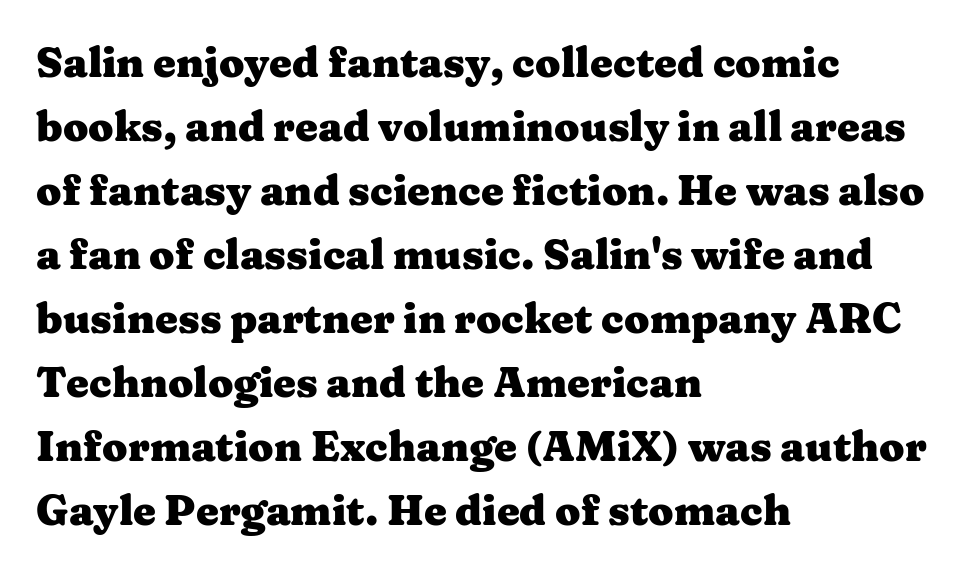
{"serif": "yes", "italic": "no", "bold": "yes", "weight": "heavy", "width": "wide", "stroke_contrast": "medium", "x_height": "medium", "monospaced": "no", "underline": "no", "align": "left", "line_spacing": "normal", "line_spacing_ratio": 1.56, "letter_spacing": "normal", "letter_spacing_em": 0.0, "glyph_px": 41}
